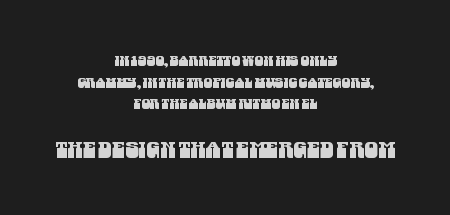
{"underline": "no", "align": "center", "line_spacing": "normal", "line_spacing_ratio": 1.55, "letter_spacing": "normal", "letter_spacing_em": 0.0, "larger_block": "second", "size_ratio": 1.57, "glyph_px": 22}
